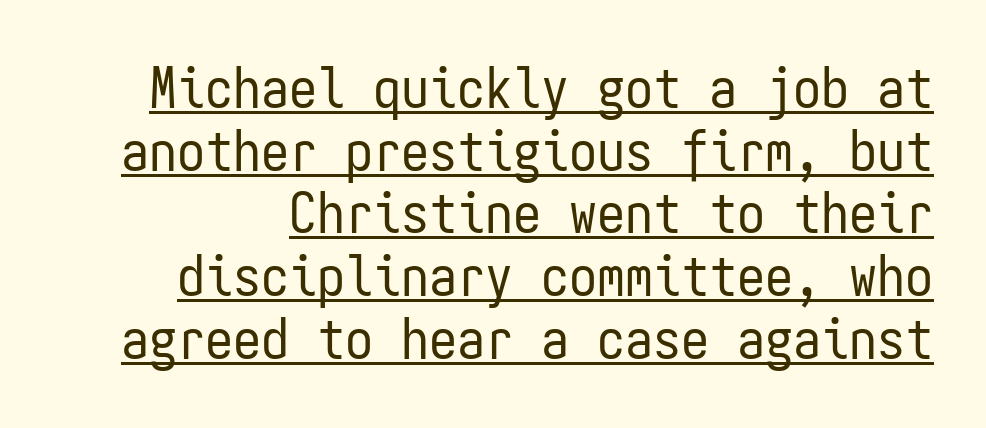
Q: Is the text bold? A: No.
Q: Is the text italic (slanted)? A: No, it is upright.
Q: Is the typeface a serif or a sans-serif typeface? A: Sans-serif.
Q: Is the text underlined? A: Yes.
Q: Is the spacing between letters normal or unusually wide? A: Normal.
Q: Is the spacing between lines tight, normal or loose? A: Tight.
Q: Width (condensed, normal, or wide)? A: Condensed.
Q: Stroke contrast? A: Low.
Q: x-height? A: Medium.
Q: Monospaced? A: Yes.
